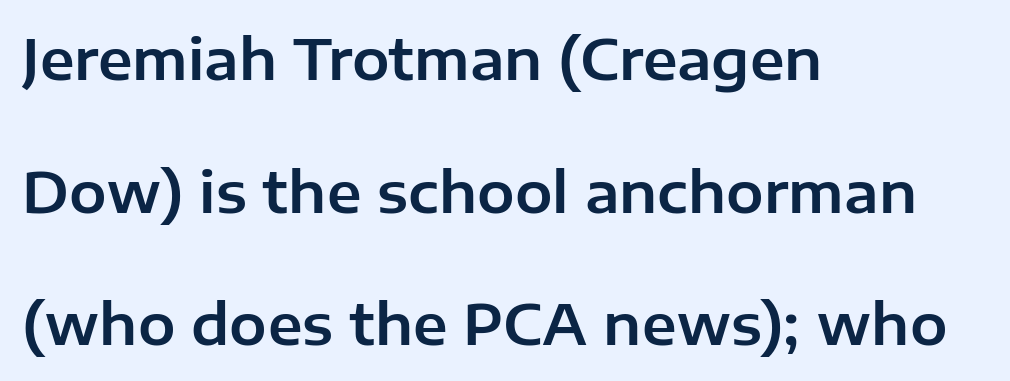
The image shows 56 px sans-serif type, upright; set left-aligned, loose line spacing (2.37x), normal letter spacing, not underlined; low stroke contrast and a medium x-height.
